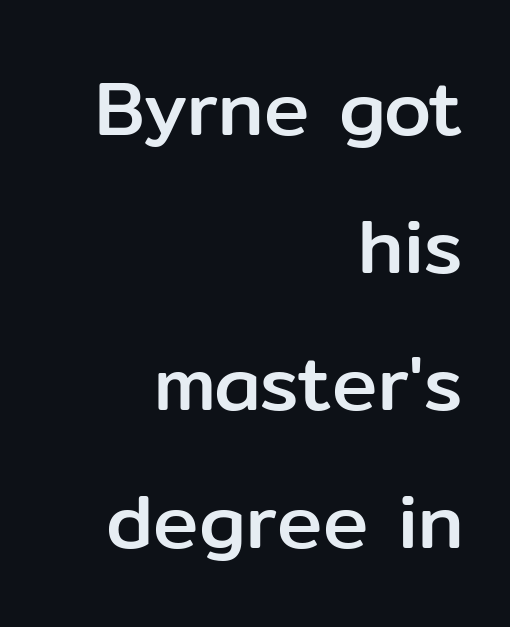
The letters advance in unequal steps, a hallmark of proportional type. Lines of text with bare space underneath. The letters stand upright; this is a roman face. Horizontal alignment here is rightward, an uncommon choice for prose. Observe the absence of serifs on each vertical stroke in this sample. What stands out about the letter spacing? Nothing — it is the standard amount.
